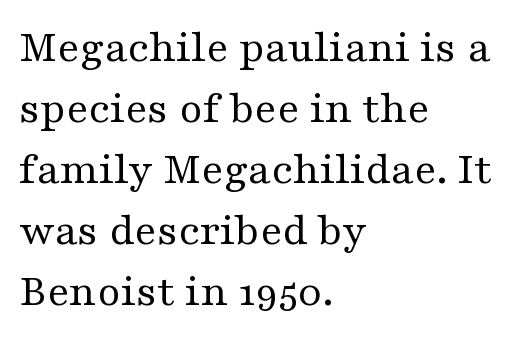
The image shows 47 px regular-weight, wide serif type, upright; set left-aligned, normal line spacing (1.3x), normal letter spacing, not underlined; medium stroke contrast and a medium x-height.
